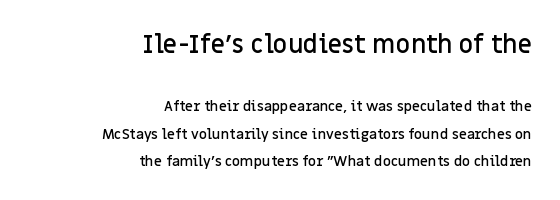
The image shows 25 px text type, upright; set right-aligned, loose line spacing (1.97x), normal letter spacing, not underlined; the first (top) block is 1.79x larger.
